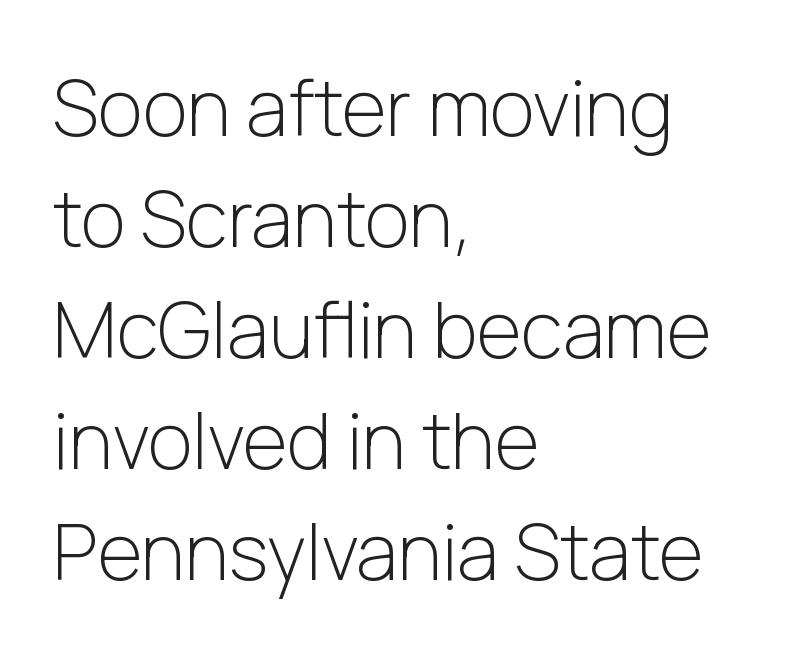
You can tell from the bare stems that sans-serif type was used. Every row of glyphs begins at an identical x-position on the left. Successive baselines arrive at the customary interval. A typesetter would call this proportional, since set widths differ per character. Ascenders rise straight up at ninety degrees. The tracking reads as untouched default to a designer's eye.
